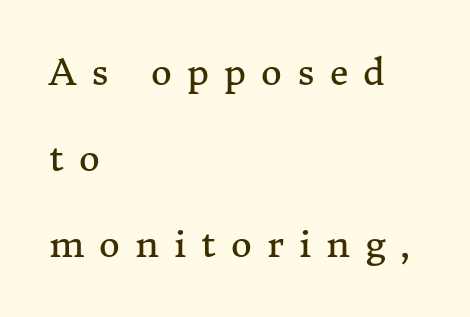
{"serif": "yes", "italic": "no", "bold": "no", "weight": "regular", "width": "normal", "stroke_contrast": "medium", "x_height": "medium", "monospaced": "no", "underline": "no", "align": "left", "line_spacing": "loose", "line_spacing_ratio": 2.39, "letter_spacing": "wide", "letter_spacing_em": 0.42, "glyph_px": 36}
